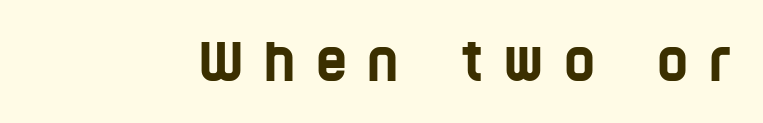
The image shows 53 px condensed sans-serif type; set unusually wide letter spacing (+0.39 em), not underlined; low stroke contrast and a large x-height.
